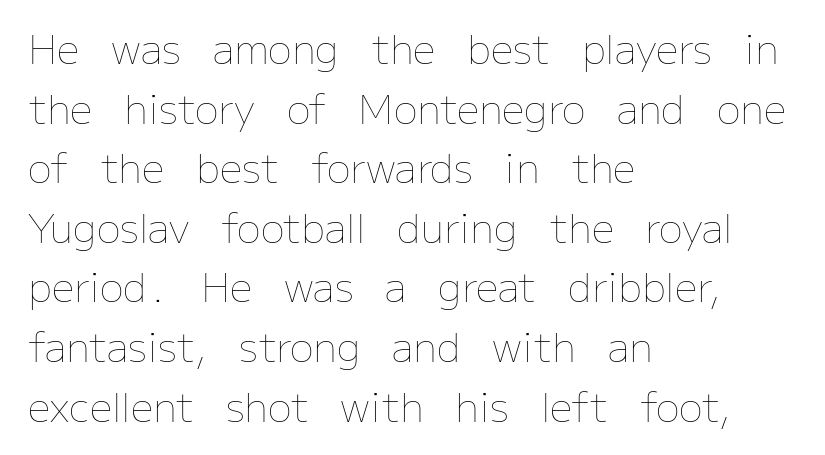
Q: Is the text bold? A: No.
Q: Is the text italic (slanted)? A: No, it is upright.
Q: Is the text underlined? A: No.
Q: How is the paragraph aligned? A: Left-aligned.
Q: Is the spacing between letters normal or unusually wide? A: Normal.
Q: Is the spacing between lines tight, normal or loose? A: Normal.
Q: Width (condensed, normal, or wide)? A: Normal.
Q: Stroke contrast? A: Low.
Q: x-height? A: Medium.
Q: Monospaced? A: No.
